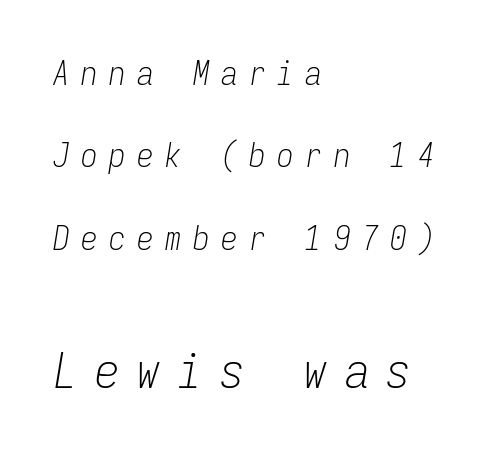
Q: Is the text bold? A: No.
Q: Is the text italic (slanted)? A: Yes, it leans right by about 9 degrees.
Q: Is the text underlined? A: No.
Q: How is the paragraph aligned? A: Left-aligned.
Q: Is the spacing between letters normal or unusually wide? A: Unusually wide.
Q: Is the spacing between lines tight, normal or loose? A: Loose.
Q: Which block of text is set in a larger size, the first (top) or the second (bottom)? A: The second (bottom) one.
Q: Width (condensed, normal, or wide)? A: Condensed.
Q: Stroke contrast? A: Low.
Q: x-height? A: Medium.
Q: Monospaced? A: Yes.
